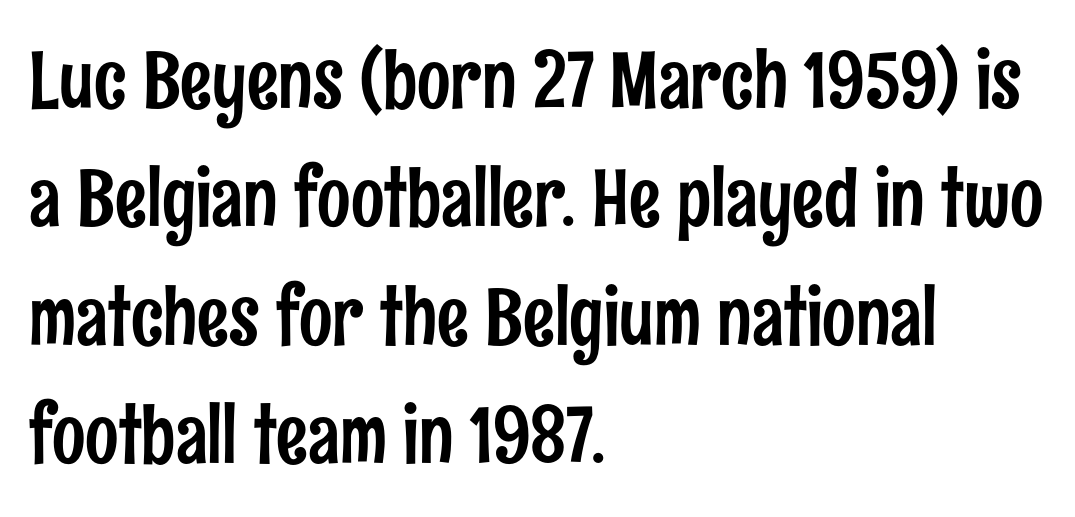
The image shows 79 px condensed sans-serif type, upright; set left-aligned, normal line spacing (1.5x), normal letter spacing, not underlined; low stroke contrast and a medium x-height.
